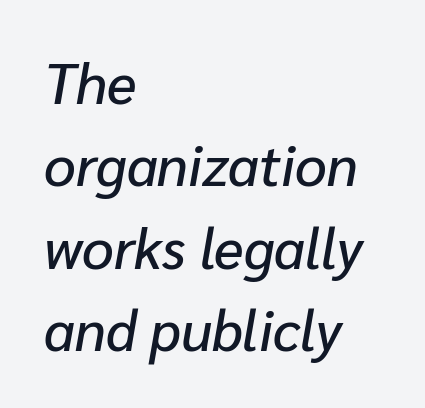
The image shows 56 px text type, italic (leaning right); set left-aligned, normal line spacing (1.47x), normal letter spacing, not underlined; low stroke contrast and a medium x-height.
